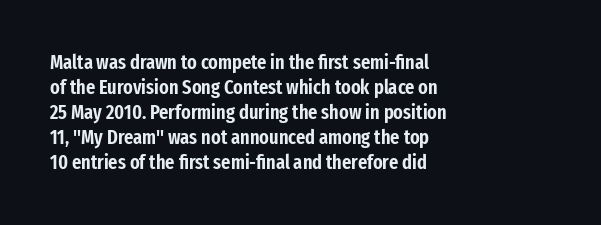
The space between consecutive lines is moderate. The area under the type is left untouched. The letters sit at their default tracking, neither squeezed nor spread. If you drew a line through each stem, it would be perfectly vertical. This rendering uses left alignment, leaving the right contour irregular.
